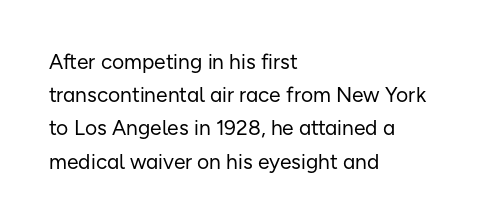
The image shows 21 px text type, upright; set left-aligned, normal line spacing (1.58x), normal letter spacing, not underlined.
